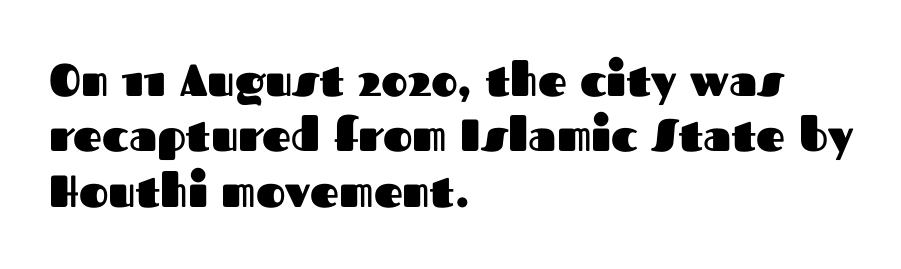
Is the type bold? Yes — the strokes are clearly thick and heavy. Each letter's strokes conclude bluntly, with no projecting serifs. Notice how the passage keeps a crisp vertical edge on the left only. In terms of posture, this sample is upright. Underline: absent.
